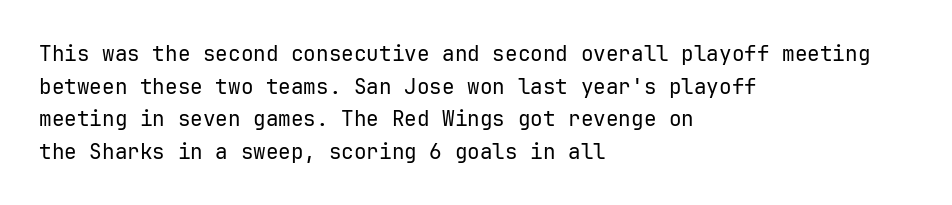
The axis of the letterforms is exactly vertical. Here the glyphs are tracked normally, forming tight word shapes. Descenders hang freely into open space. Line beginnings align vertically; line endings do not. The rows are spaced the way most documents space them.
